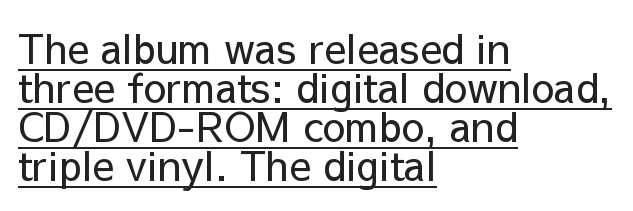
The image shows 41 px regular-weight sans-serif type, upright; set left-aligned, tight line spacing (0.95x), normal letter spacing, underlined; low stroke contrast and a medium x-height.
